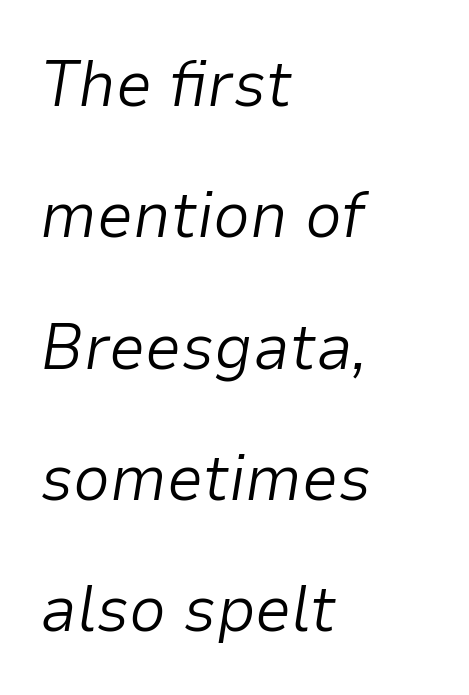
{"italic": "yes", "lean": "right", "slant_degrees": 9, "bold": "no", "weight": "light", "width": "normal", "stroke_contrast": "low", "x_height": "medium", "monospaced": "no", "underline": "no", "align": "left", "line_spacing": "loose", "line_spacing_ratio": 2.02, "letter_spacing": "normal", "letter_spacing_em": 0.0, "glyph_px": 65}
